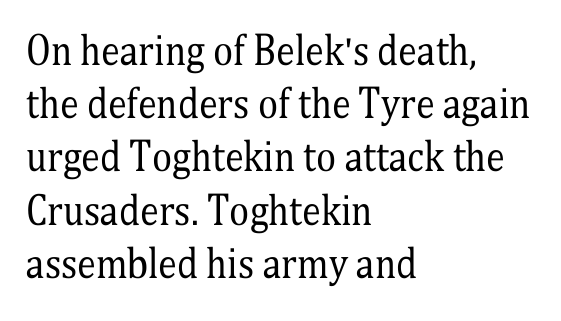
You can tell from the footed stems that serif type was used. Stems and bowls with no extra thickness — not bold. Nope, not italic — everything's standing straight. Casual observation: everything's shoved over to the left. Characters follow at the spacing the type designer built in. Vertically, the passage feels balanced, rows spaced as you'd expect.
